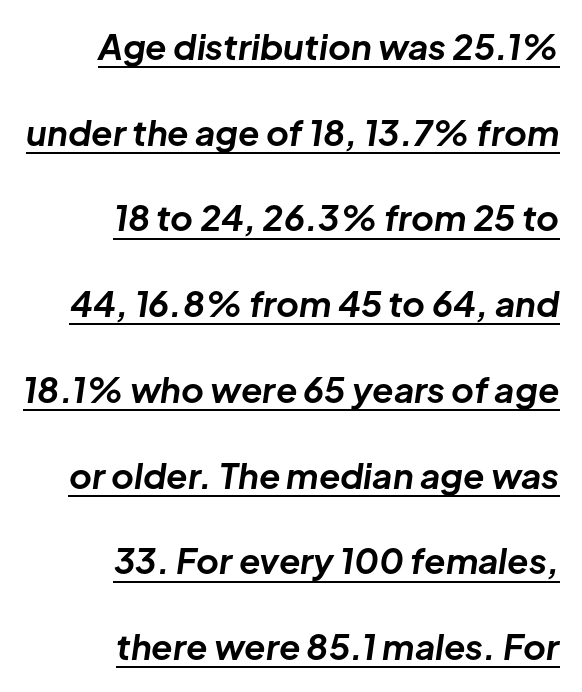
{"italic": "yes", "lean": "right", "slant_degrees": 8, "bold": "yes", "weight": "bold", "width": "normal", "stroke_contrast": "low", "x_height": "medium", "monospaced": "no", "underline": "yes", "align": "right", "line_spacing": "loose", "line_spacing_ratio": 2.45, "letter_spacing": "normal", "letter_spacing_em": 0.0, "glyph_px": 35}
